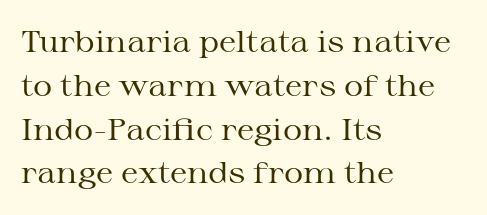
The letters sit at their default tracking, neither squeezed nor spread. Descender tails drop into unmarked territory. The letters stand straight up with perfectly vertical stems. A typesetter would call this leading conventional body-copy spacing. The rendering uses natural spacing where letterforms have individual widths. The text was rendered using a seriffed face with decorative stroke endings.
